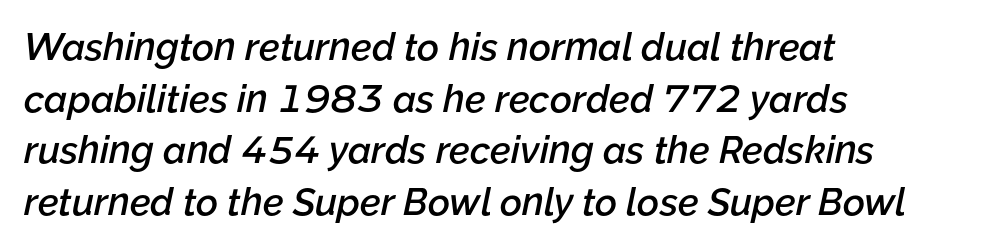
Q: Is the text bold? A: Semi-bold.
Q: Is the text italic (slanted)? A: Yes, it leans right by about 12 degrees.
Q: Is the text underlined? A: No.
Q: How is the paragraph aligned? A: Left-aligned.
Q: Is the spacing between letters normal or unusually wide? A: Normal.
Q: Is the spacing between lines tight, normal or loose? A: Normal.
Q: Width (condensed, normal, or wide)? A: Normal.
Q: Stroke contrast? A: Low.
Q: x-height? A: Medium.
Q: Monospaced? A: No.
